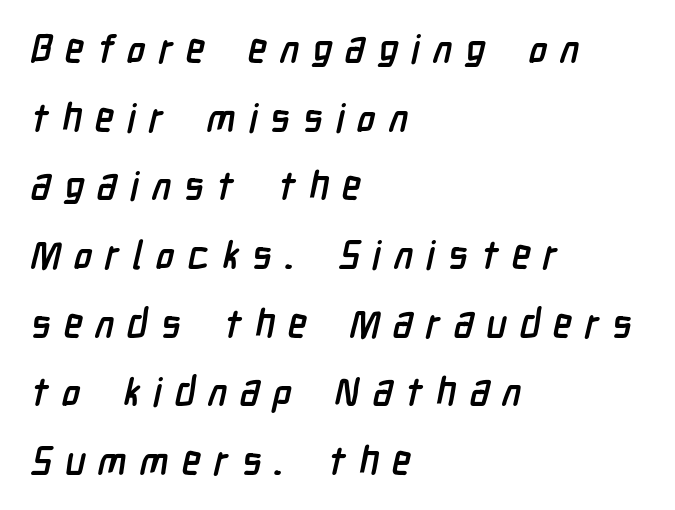
{"serif": "no", "bold": "yes", "weight": "semibold", "width": "condensed", "stroke_contrast": "low", "x_height": "medium", "monospaced": "no", "underline": "no", "align": "left", "line_spacing_ratio": 1.76, "letter_spacing": "wide", "letter_spacing_em": 0.33, "glyph_px": 39}
